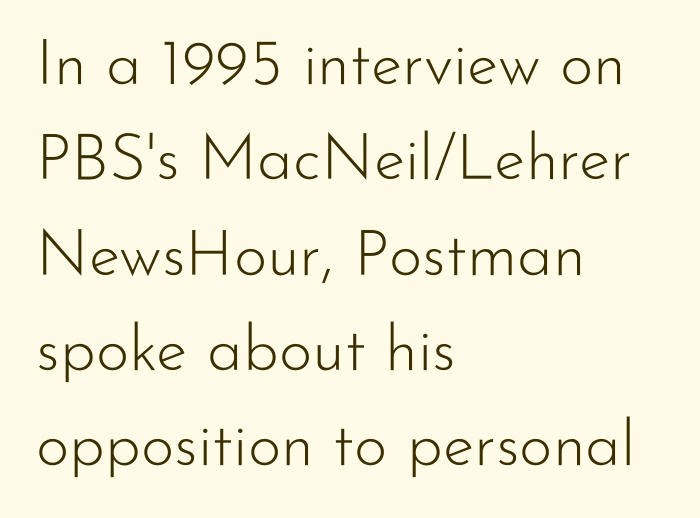
{"serif": "no", "italic": "no", "bold": "no", "weight": "light", "width": "normal", "stroke_contrast": "low", "x_height": "small", "monospaced": "no", "underline": "no", "align": "left", "line_spacing": "normal", "line_spacing_ratio": 1.49, "letter_spacing": "normal", "letter_spacing_em": 0.0, "glyph_px": 64}
